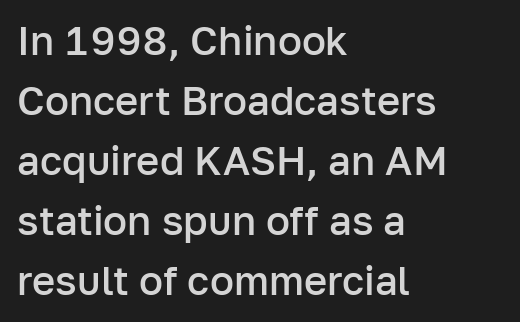
Q: Is the text bold? A: Semi-bold.
Q: Is the text italic (slanted)? A: No, it is upright.
Q: Is the typeface a serif or a sans-serif typeface? A: Sans-serif.
Q: Is the text underlined? A: No.
Q: How is the paragraph aligned? A: Left-aligned.
Q: Is the spacing between letters normal or unusually wide? A: Normal.
Q: Is the spacing between lines tight, normal or loose? A: Normal.
Q: Width (condensed, normal, or wide)? A: Normal.
Q: Stroke contrast? A: Low.
Q: x-height? A: Medium.
Q: Monospaced? A: No.
